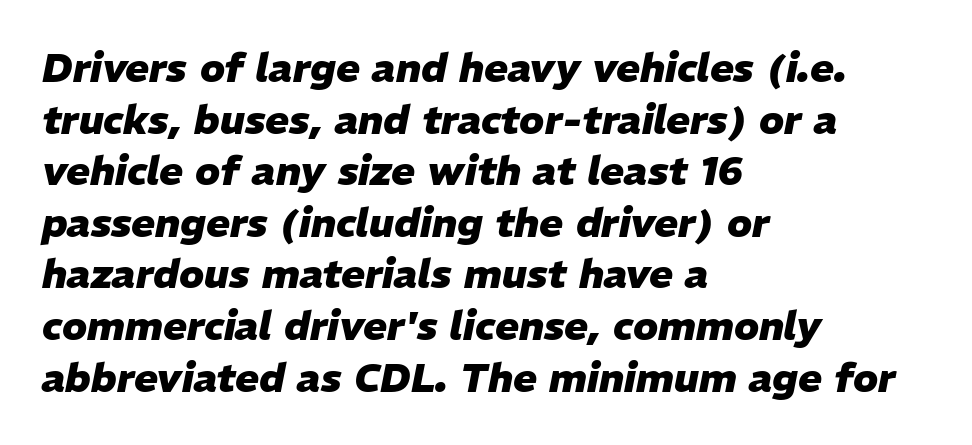
The image shows 40 px heavy type, italic (leaning right); set left-aligned, normal line spacing (1.29x), normal letter spacing, not underlined; low stroke contrast and a medium x-height.
